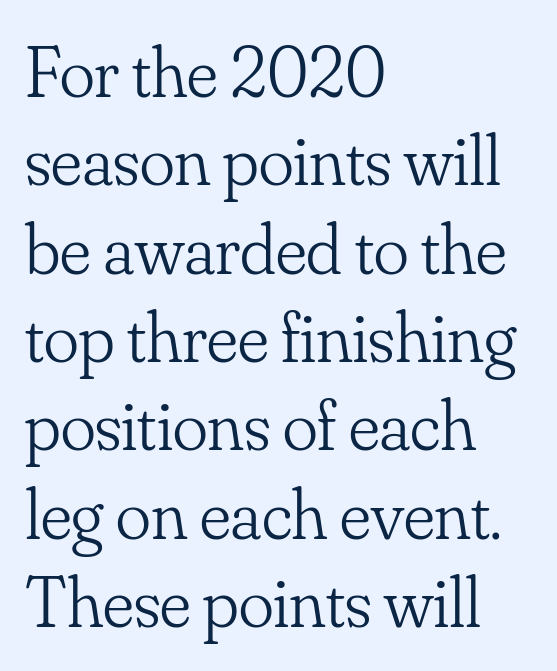
Q: Is the text bold? A: No.
Q: Is the text italic (slanted)? A: No, it is upright.
Q: Is the typeface a serif or a sans-serif typeface? A: Serif.
Q: Is the text underlined? A: No.
Q: How is the paragraph aligned? A: Left-aligned.
Q: Is the spacing between letters normal or unusually wide? A: Normal.
Q: Width (condensed, normal, or wide)? A: Normal.
Q: Stroke contrast? A: Low.
Q: x-height? A: Small.
Q: Monospaced? A: No.
